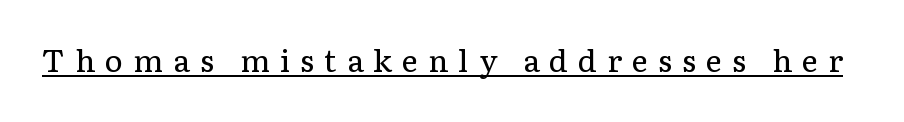
The image shows 31 px regular-weight serif type, upright; set unusually wide letter spacing (+0.32 em), underlined; low stroke contrast and a medium x-height.
